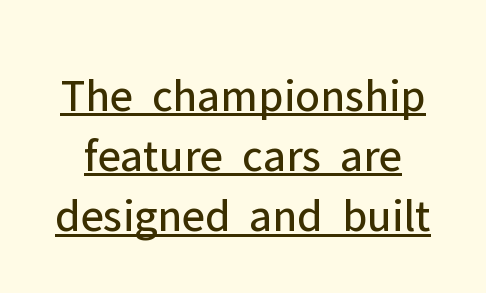
The image shows 47 px regular-weight sans-serif type, upright; set normal line spacing (1.28x), normal letter spacing, underlined; low stroke contrast and a medium x-height.
